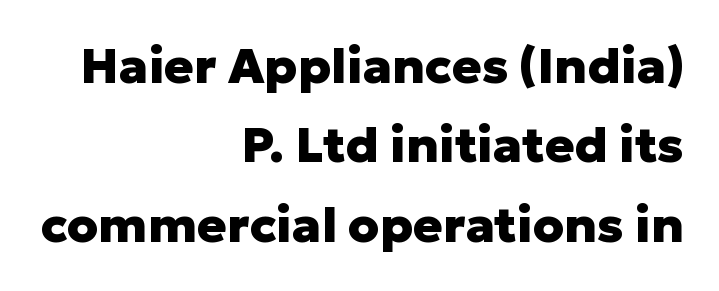
{"serif": "no", "italic": "no", "bold": "yes", "weight": "heavy", "width": "normal", "stroke_contrast": "low", "x_height": "medium", "monospaced": "no", "underline": "no", "align": "right", "line_spacing": "normal", "line_spacing_ratio": 1.62, "letter_spacing": "normal", "letter_spacing_em": 0.0, "glyph_px": 49}
